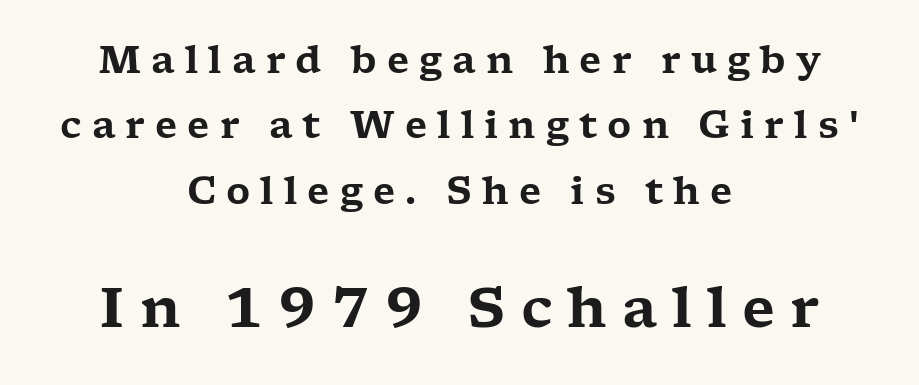
{"serif": "yes", "italic": "no", "width": "wide", "stroke_contrast": "low", "x_height": "medium", "monospaced": "no", "underline": "no", "align": "center", "line_spacing_ratio": 1.77, "letter_spacing": "wide", "letter_spacing_em": 0.27, "larger_block": "second", "size_ratio": 1.49, "glyph_px": 55}
